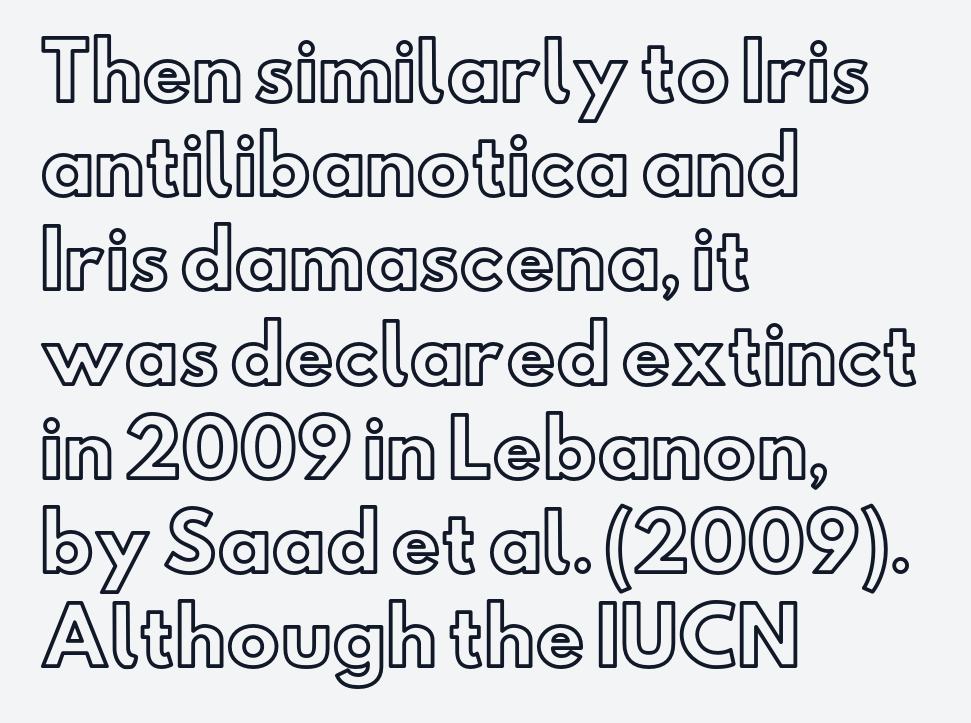
Q: Is the text italic (slanted)? A: No, it is upright.
Q: Is the text underlined? A: No.
Q: How is the paragraph aligned? A: Left-aligned.
Q: Is the spacing between letters normal or unusually wide? A: Normal.
Q: Width (condensed, normal, or wide)? A: Normal.
Q: x-height? A: Small.
Q: Monospaced? A: No.
